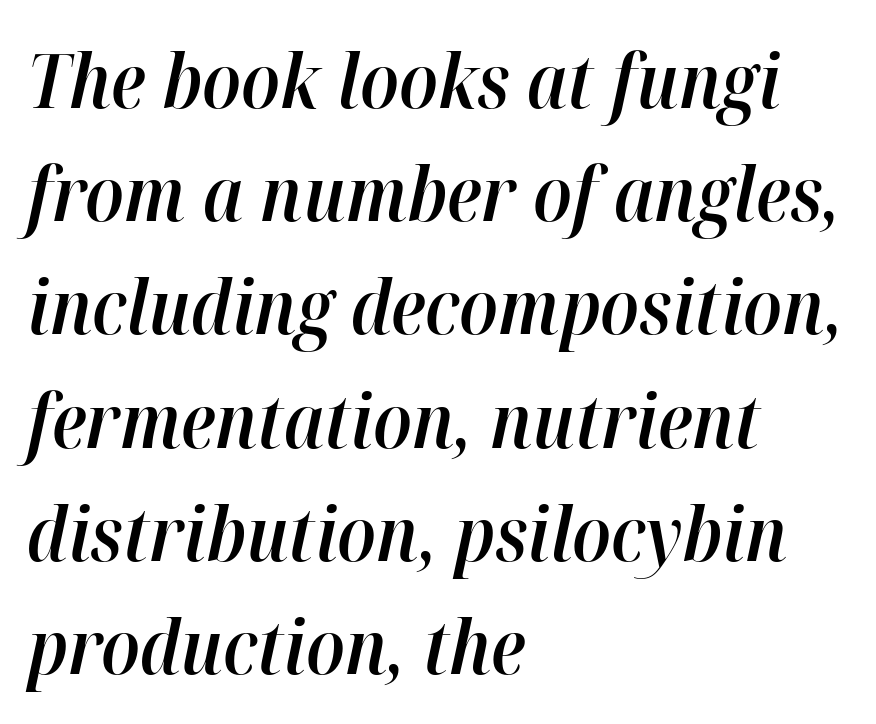
{"italic": "yes", "lean": "right", "slant_degrees": 12, "bold": "semi", "weight": "semibold", "width": "normal", "stroke_contrast": "high", "x_height": "medium", "monospaced": "no", "underline": "no", "align": "left", "line_spacing": "normal", "line_spacing_ratio": 1.51, "letter_spacing": "normal", "letter_spacing_em": 0.0, "glyph_px": 75}
